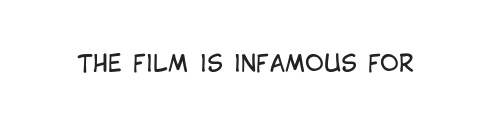
Q: Is the text bold? A: No.
Q: Is the text italic (slanted)? A: No, it is upright.
Q: Is the text underlined? A: No.
Q: Is the spacing between letters normal or unusually wide? A: Normal.
